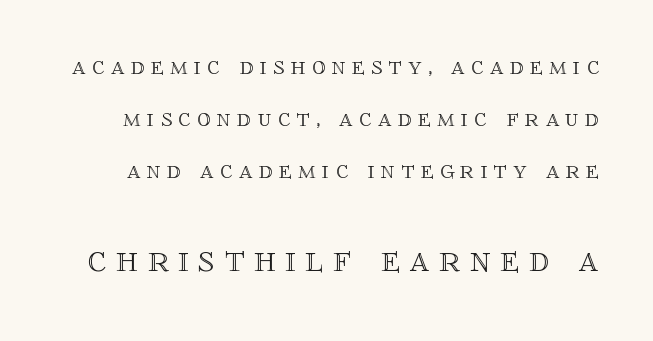
{"italic": "no", "width": "normal", "x_height": "large", "monospaced": "no", "underline": "no", "line_spacing": "loose", "line_spacing_ratio": 2.0, "letter_spacing": "wide", "letter_spacing_em": 0.25, "larger_block": "second", "size_ratio": 1.5, "glyph_px": 39}
